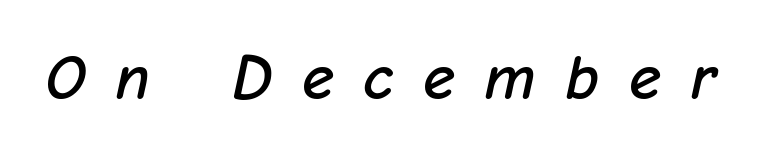
{"italic": "yes", "lean": "right", "slant_degrees": 12, "width": "normal", "stroke_contrast": "low", "x_height": "medium", "monospaced": "no", "underline": "no", "letter_spacing": "wide", "letter_spacing_em": 0.45, "glyph_px": 65}
